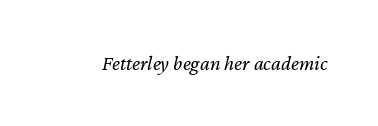
The image shows 21 px text type, italic (leaning right); set normal letter spacing, not underlined.
